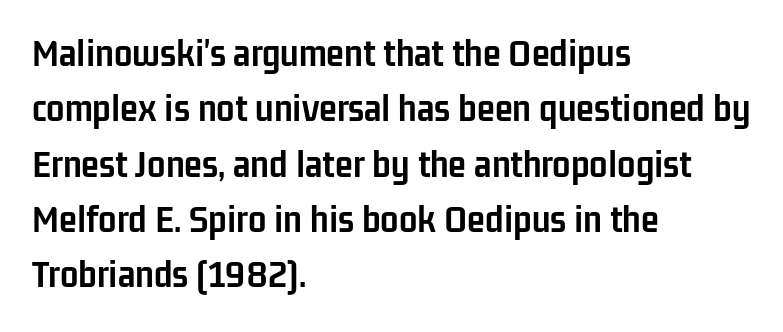
Q: Is the text bold? A: Yes.
Q: Is the text italic (slanted)? A: No, it is upright.
Q: Is the typeface a serif or a sans-serif typeface? A: Sans-serif.
Q: Is the text underlined? A: No.
Q: How is the paragraph aligned? A: Left-aligned.
Q: Is the spacing between letters normal or unusually wide? A: Normal.
Q: Is the spacing between lines tight, normal or loose? A: Normal.
Q: Width (condensed, normal, or wide)? A: Condensed.
Q: Stroke contrast? A: Low.
Q: x-height? A: Medium.
Q: Monospaced? A: No.
